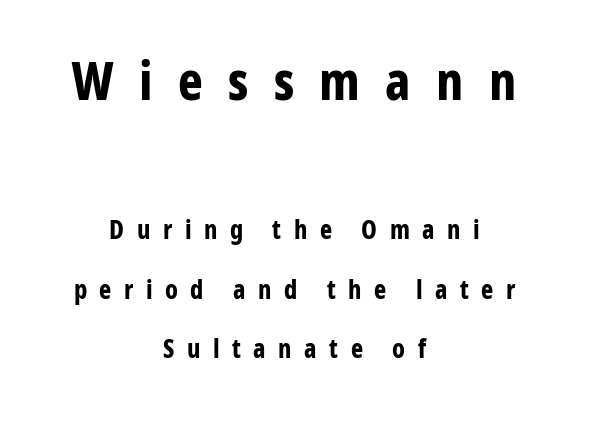
Q: Is the text bold? A: Yes.
Q: Is the text italic (slanted)? A: No, it is upright.
Q: Is the typeface a serif or a sans-serif typeface? A: Sans-serif.
Q: Is the text underlined? A: No.
Q: How is the paragraph aligned? A: Centered.
Q: Is the spacing between letters normal or unusually wide? A: Unusually wide.
Q: Is the spacing between lines tight, normal or loose? A: Loose.
Q: Which block of text is set in a larger size, the first (top) or the second (bottom)? A: The first (top) one.
Q: Width (condensed, normal, or wide)? A: Condensed.
Q: Stroke contrast? A: Low.
Q: x-height? A: Medium.
Q: Monospaced? A: No.
